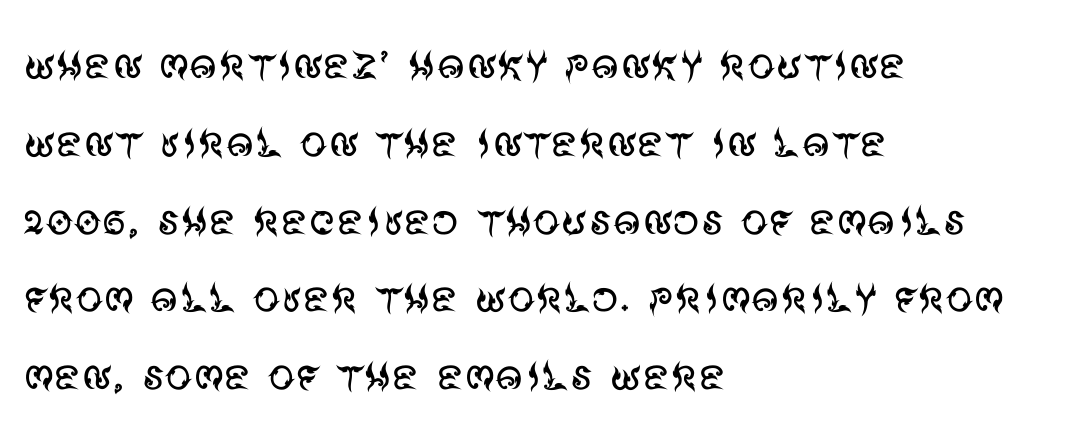
The image shows 54 px regular-weight sans-serif type, upright; set left-aligned, normal line spacing (1.44x), normal letter spacing, not underlined; medium stroke contrast and a large x-height.
